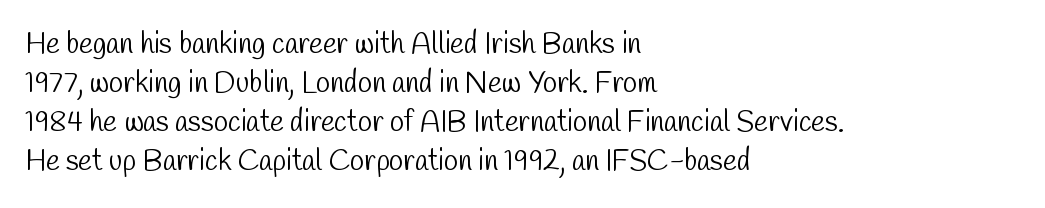
{"serif": "no", "bold": "no", "weight": "light", "width": "condensed", "stroke_contrast": "low", "x_height": "medium", "monospaced": "no", "underline": "no", "align": "left", "line_spacing": "normal", "line_spacing_ratio": 1.35, "letter_spacing": "normal", "letter_spacing_em": 0.0, "glyph_px": 29}
